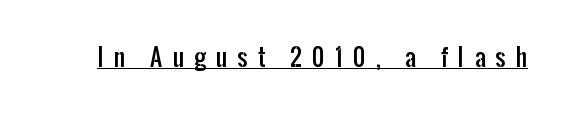
Q: Is the text italic (slanted)? A: No, it is upright.
Q: Is the text underlined? A: Yes.
Q: Is the spacing between letters normal or unusually wide? A: Unusually wide.
